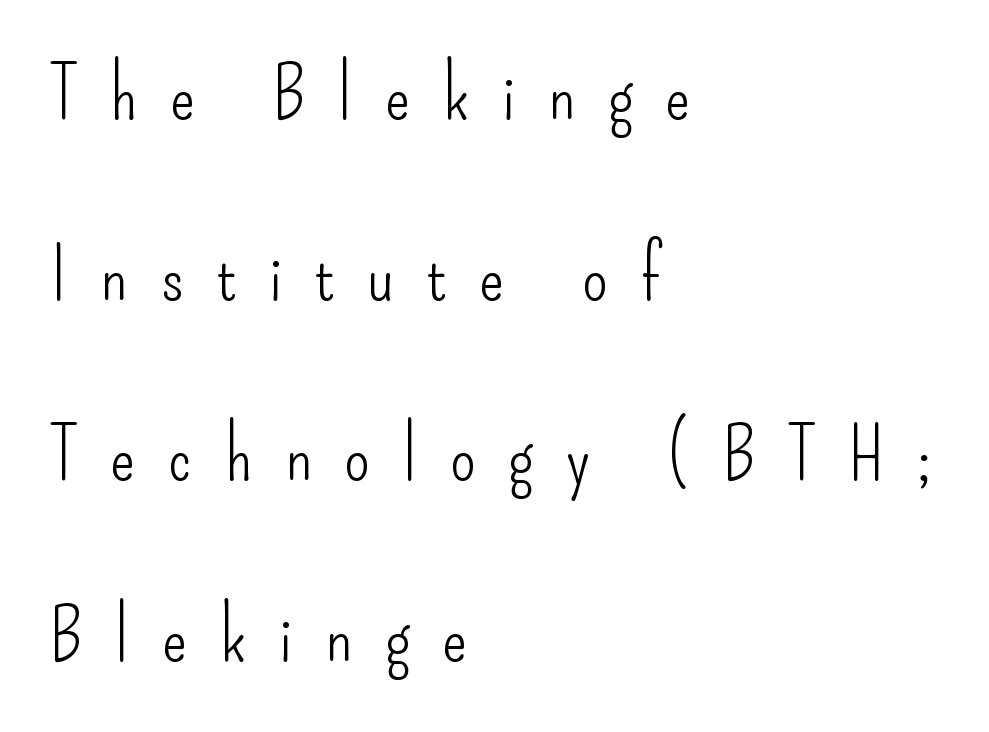
{"serif": "no", "italic": "no", "bold": "no", "weight": "light", "width": "condensed", "stroke_contrast": "low", "x_height": "small", "monospaced": "no", "underline": "no", "align": "left", "line_spacing": "loose", "line_spacing_ratio": 2.44, "letter_spacing": "wide", "letter_spacing_em": 0.44, "glyph_px": 74}
